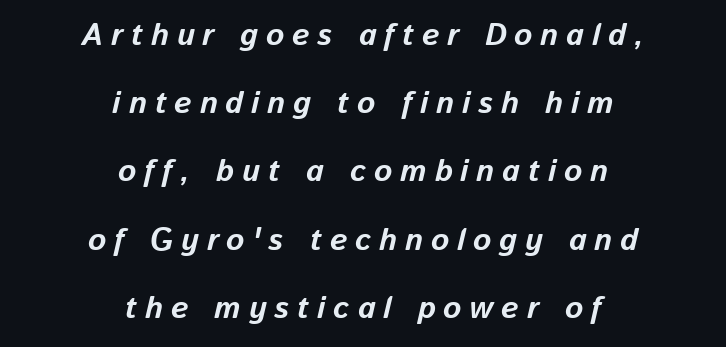
{"italic": "yes", "lean": "right", "slant_degrees": 13, "bold": "yes", "weight": "bold", "width": "normal", "stroke_contrast": "low", "x_height": "medium", "monospaced": "no", "underline": "no", "align": "center", "line_spacing": "loose", "line_spacing_ratio": 2.2, "letter_spacing": "wide", "letter_spacing_em": 0.25, "glyph_px": 31}
